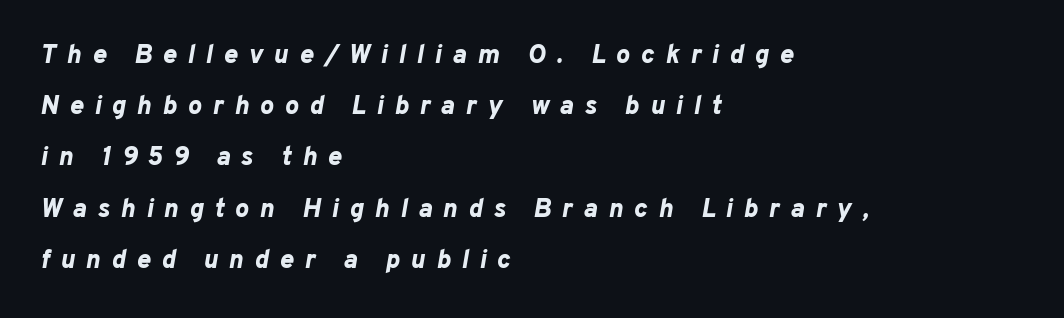
{"italic": "yes", "lean": "right", "slant_degrees": 10, "bold": "yes", "underline": "no", "align": "left", "line_spacing": "loose", "line_spacing_ratio": 1.97, "letter_spacing": "wide", "letter_spacing_em": 0.42, "glyph_px": 26}
